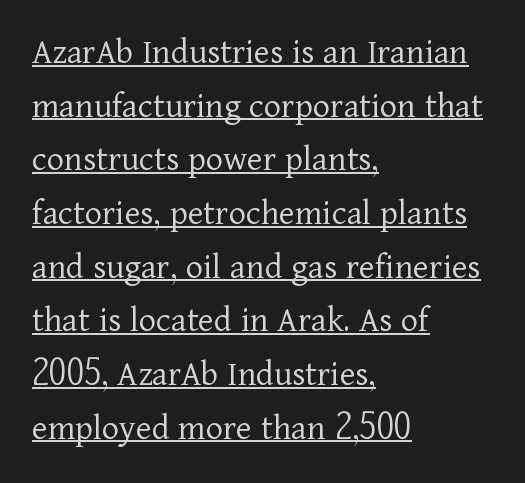
Q: Is the text bold? A: No.
Q: Is the text italic (slanted)? A: No, it is upright.
Q: Is the typeface a serif or a sans-serif typeface? A: Serif.
Q: Is the text underlined? A: Yes.
Q: How is the paragraph aligned? A: Left-aligned.
Q: Is the spacing between letters normal or unusually wide? A: Normal.
Q: Is the spacing between lines tight, normal or loose? A: Normal.
Q: Width (condensed, normal, or wide)? A: Normal.
Q: Stroke contrast? A: Low.
Q: x-height? A: Medium.
Q: Monospaced? A: No.
